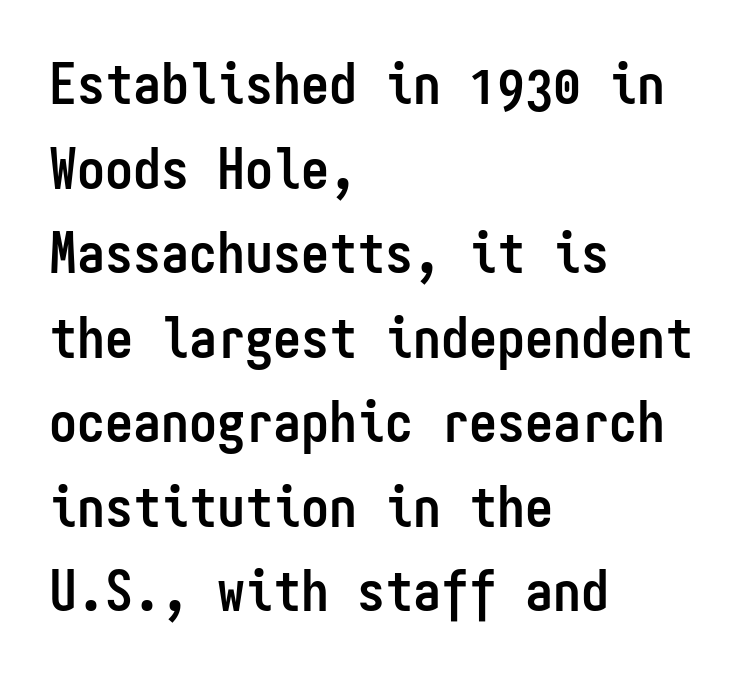
The image shows 56 px semibold, condensed sans-serif type, upright, monospaced; set left-aligned, normal line spacing (1.51x), normal letter spacing, not underlined; low stroke contrast and a medium x-height.
